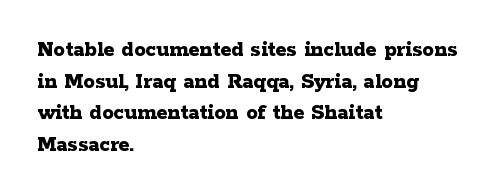
{"italic": "no", "bold": "yes", "underline": "no", "align": "left", "line_spacing": "normal", "line_spacing_ratio": 1.37, "letter_spacing": "normal", "letter_spacing_em": 0.0, "glyph_px": 23}
